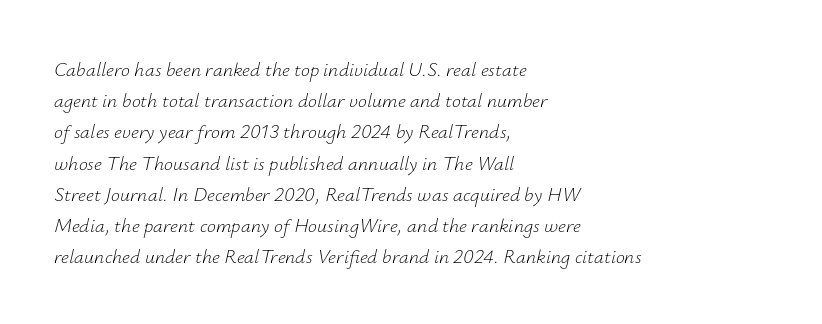
The font is comparable to plain body text, perhaps lighter. There is no visible air inserted between adjacent glyphs. These lines stack with their left ends in a neat column. Tall strokes in this sample are angled rather than plumb.
